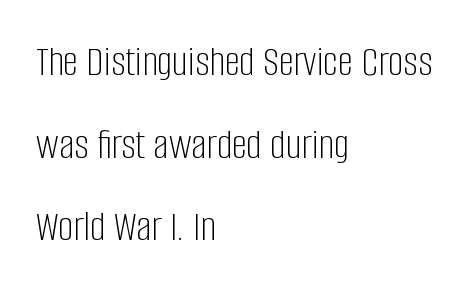
The image shows 43 px light, condensed sans-serif type, upright; set left-aligned, loose line spacing (1.92x), normal letter spacing, not underlined; low stroke contrast and a large x-height.
